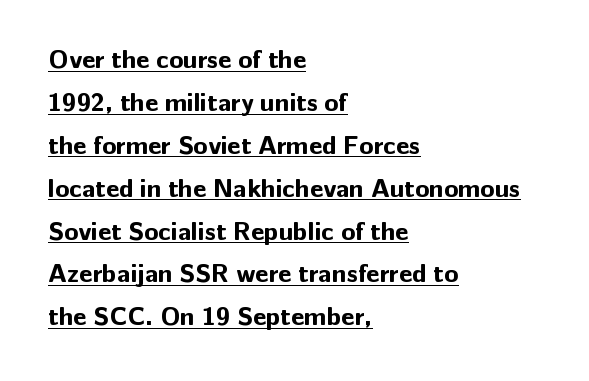
The image shows 26 px bold type, upright; set left-aligned, normal line spacing (1.65x), normal letter spacing, underlined.
